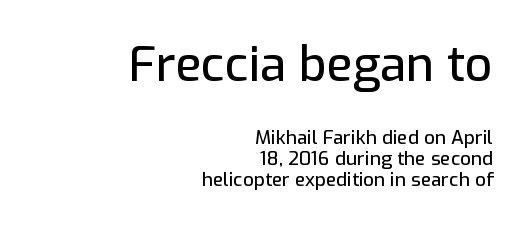
Is the block centered? No — it sits flush against the right margin. You can tell from the bare stems that sans-serif type was used. The string is rendered with underlining switched off. Does the lettering tilt? It doesn't — this is upright.
